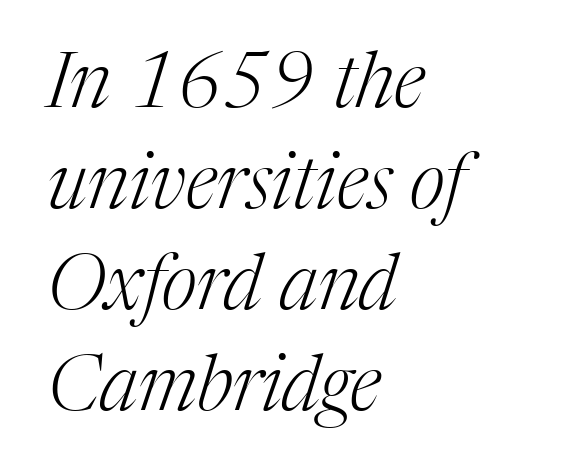
Q: Is the text bold? A: No.
Q: Is the text italic (slanted)? A: Yes, it leans right by about 17 degrees.
Q: Is the typeface a serif or a sans-serif typeface? A: Serif.
Q: Is the text underlined? A: No.
Q: How is the paragraph aligned? A: Left-aligned.
Q: Is the spacing between letters normal or unusually wide? A: Normal.
Q: Is the spacing between lines tight, normal or loose? A: Normal.
Q: Width (condensed, normal, or wide)? A: Normal.
Q: Stroke contrast? A: Medium.
Q: x-height? A: Medium.
Q: Monospaced? A: No.
